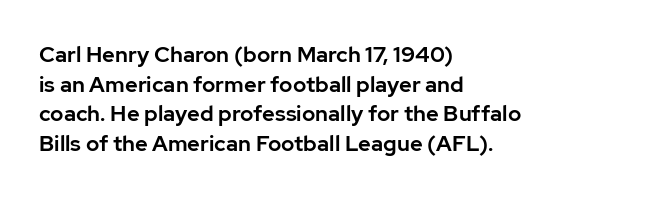
{"italic": "no", "underline": "no", "align": "left", "line_spacing": "normal", "line_spacing_ratio": 1.35, "letter_spacing": "normal", "letter_spacing_em": 0.0, "glyph_px": 22}
